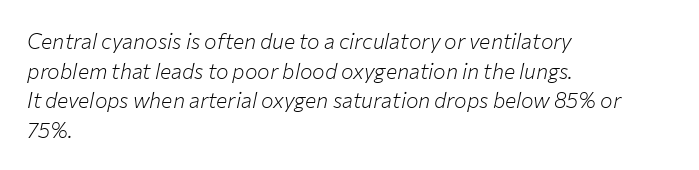
These lines were composed using italics. Short and long lines alike share a common starting point at left. The face looks like a standard text weight, possibly lighter. Descenders hang freely into open space. What stands out about the letter spacing? Nothing — it is the standard amount.
